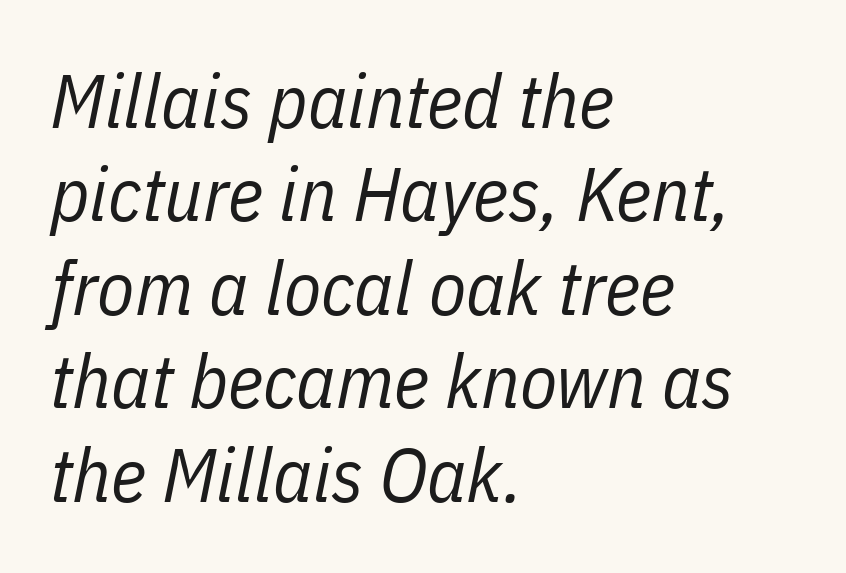
Q: Is the text bold? A: No.
Q: Is the text italic (slanted)? A: Yes, it leans right by about 11 degrees.
Q: Is the text underlined? A: No.
Q: How is the paragraph aligned? A: Left-aligned.
Q: Is the spacing between letters normal or unusually wide? A: Normal.
Q: Width (condensed, normal, or wide)? A: Condensed.
Q: Stroke contrast? A: Low.
Q: x-height? A: Medium.
Q: Monospaced? A: No.
